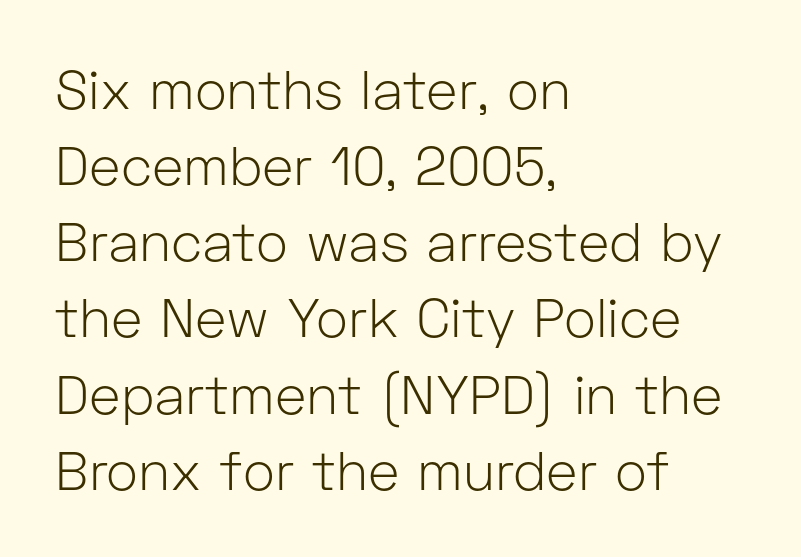
{"serif": "no", "italic": "no", "bold": "no", "weight": "light", "width": "normal", "stroke_contrast": "low", "x_height": "medium", "monospaced": "no", "underline": "no", "align": "left", "line_spacing": "normal", "line_spacing_ratio": 1.41, "letter_spacing": "normal", "letter_spacing_em": 0.0, "glyph_px": 54}
